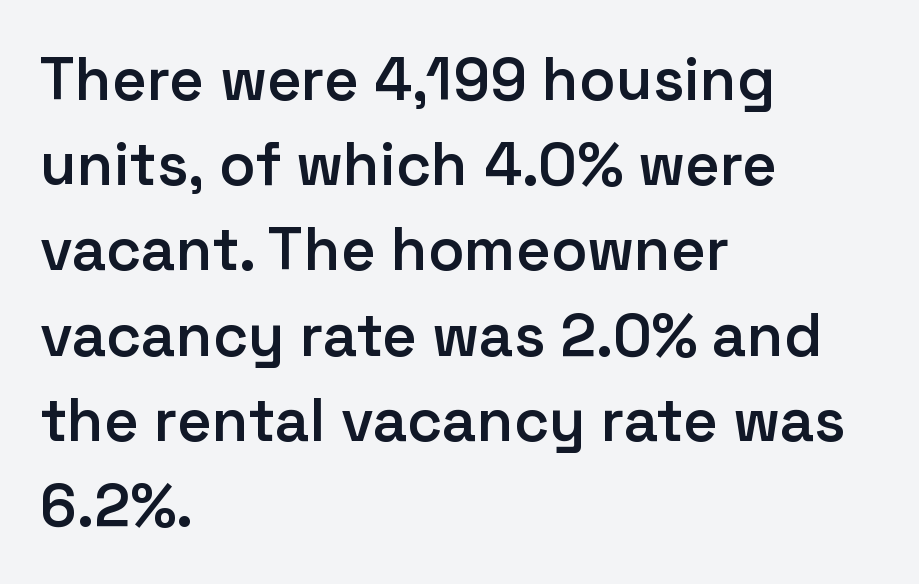
The image shows 60 px semibold sans-serif type, upright; set left-aligned, normal line spacing (1.42x), normal letter spacing, not underlined; low stroke contrast and a medium x-height.
